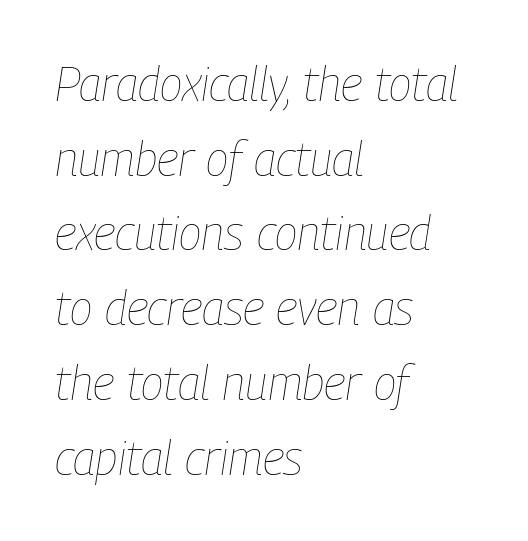
The image shows 47 px thin, condensed type, italic (leaning right); set left-aligned, normal line spacing (1.59x), normal letter spacing, not underlined; low stroke contrast and a medium x-height.
